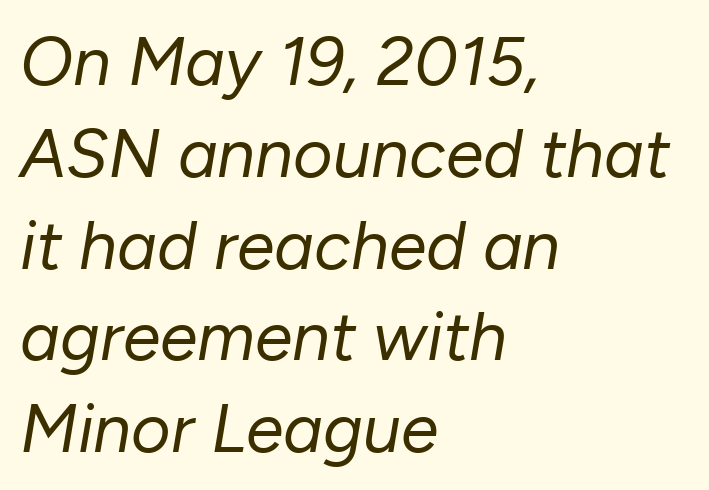
Q: Is the text bold? A: No.
Q: Is the text italic (slanted)? A: Yes, it leans right by about 10 degrees.
Q: Is the text underlined? A: No.
Q: How is the paragraph aligned? A: Left-aligned.
Q: Is the spacing between letters normal or unusually wide? A: Normal.
Q: Is the spacing between lines tight, normal or loose? A: Normal.
Q: Width (condensed, normal, or wide)? A: Normal.
Q: Stroke contrast? A: Low.
Q: x-height? A: Medium.
Q: Monospaced? A: No.
